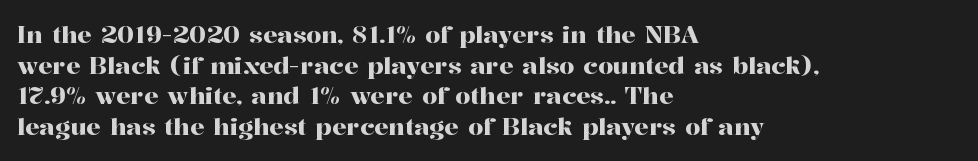
These lines stack with their left ends in a neat column. This sample uses plain, unmodified letter spacing. Rows of type keep a routine distance in the vertical direction. The glyphs are unaccompanied by any horizontal stroke below them. Vertical strokes here are truly vertical.
